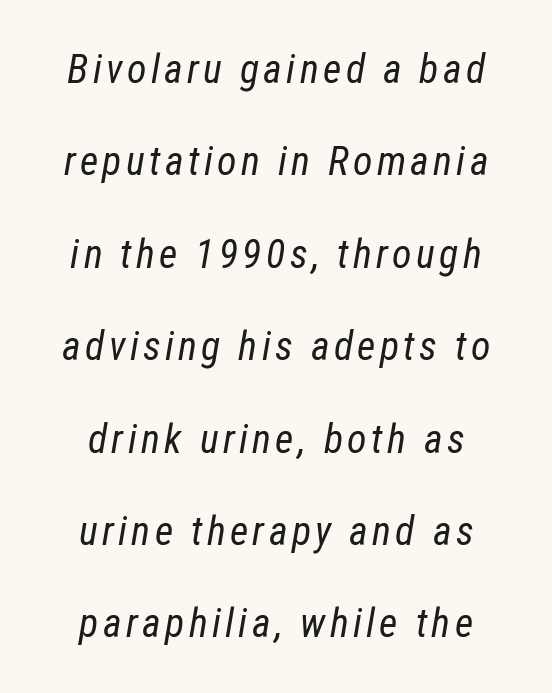
This sample uses an oblique cut, with every glyph tilted off the vertical. Has an underline been added? It has not. The passage shown stacks its lines with a broad gap. Looks like regular typesetting: each glyph gets only the width it needs. The passage shown is not bold in any degree.
